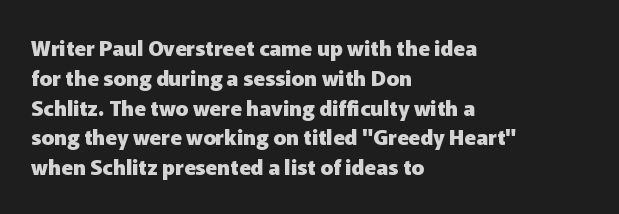
Q: Is the text bold? A: Yes.
Q: Is the text italic (slanted)? A: No, it is upright.
Q: Is the text underlined? A: No.
Q: How is the paragraph aligned? A: Left-aligned.
Q: Is the spacing between letters normal or unusually wide? A: Normal.
Q: Is the spacing between lines tight, normal or loose? A: Normal.
